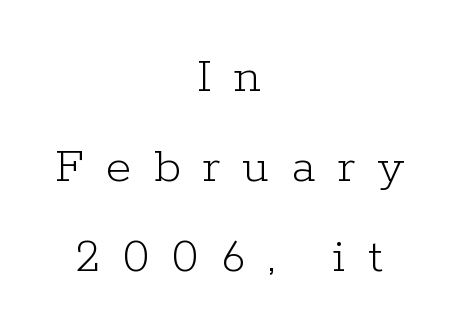
{"serif": "yes", "italic": "no", "bold": "no", "weight": "light", "width": "normal", "stroke_contrast": "low", "x_height": "medium", "monospaced": "no", "underline": "no", "align": "center", "line_spacing_ratio": 1.73, "letter_spacing": "wide", "letter_spacing_em": 0.43, "glyph_px": 52}
